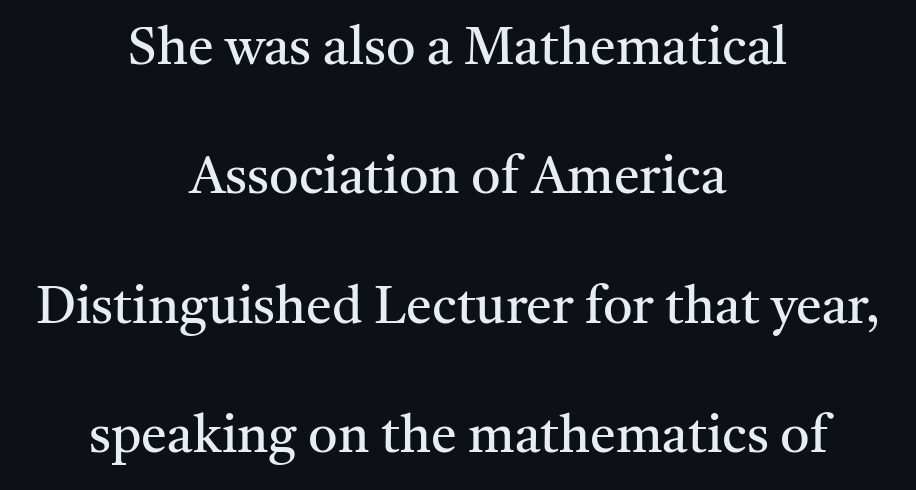
The image shows 52 px regular-weight serif type, upright; set centered, loose line spacing (2.49x), normal letter spacing, not underlined; medium stroke contrast and a medium x-height.
